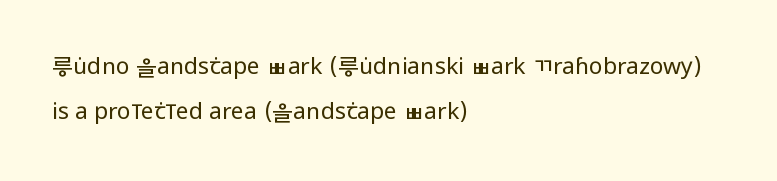
Q: Is the text bold? A: No.
Q: Is the text italic (slanted)? A: No, it is upright.
Q: Is the text underlined? A: No.
Q: How is the paragraph aligned? A: Left-aligned.
Q: Is the spacing between letters normal or unusually wide? A: Normal.
Q: Is the spacing between lines tight, normal or loose? A: Loose.
